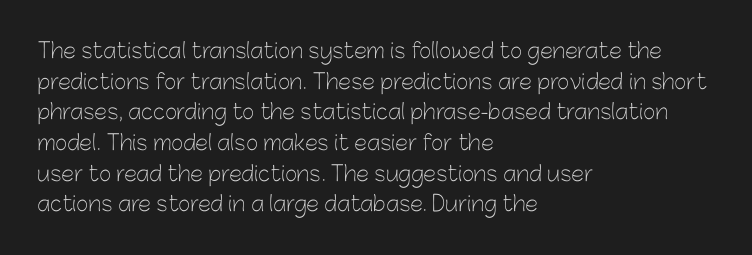
The strip under each line holds only bare page. The lines in this sample share a left origin and differ only in where they stop. The block of text has a typical density, with ordinary space between rows. A typesetter would call this zero additional tracking. Each stroke keeps to a modest, everyday thickness or less. Style check: upright.
